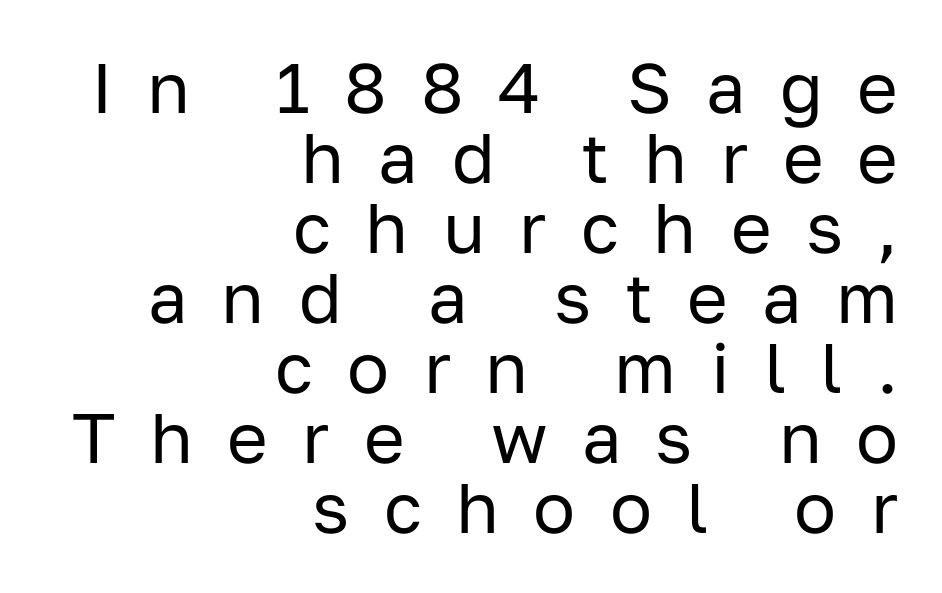
{"serif": "no", "italic": "no", "bold": "no", "weight": "regular", "width": "normal", "stroke_contrast": "low", "x_height": "medium", "monospaced": "no", "underline": "no", "align": "right", "line_spacing": "tight", "line_spacing_ratio": 1.0, "letter_spacing": "wide", "letter_spacing_em": 0.49, "glyph_px": 70}
